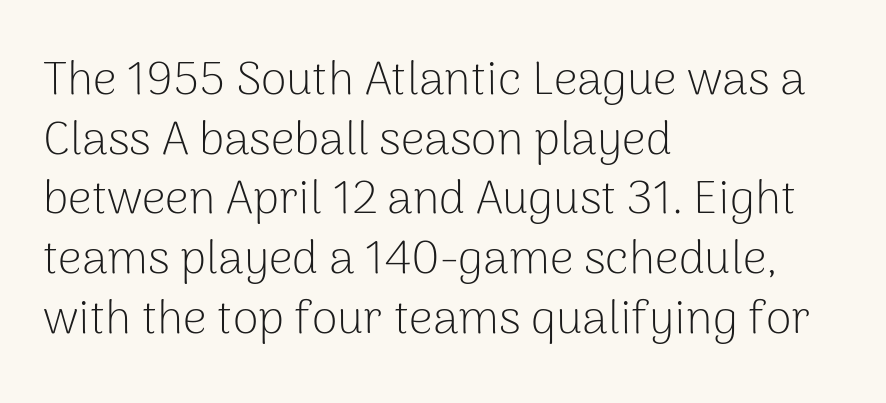
{"serif": "no", "italic": "no", "bold": "no", "weight": "light", "width": "normal", "stroke_contrast": "low", "x_height": "medium", "monospaced": "no", "underline": "no", "align": "left", "line_spacing": "normal", "line_spacing_ratio": 1.27, "letter_spacing": "normal", "letter_spacing_em": 0.0, "glyph_px": 47}
